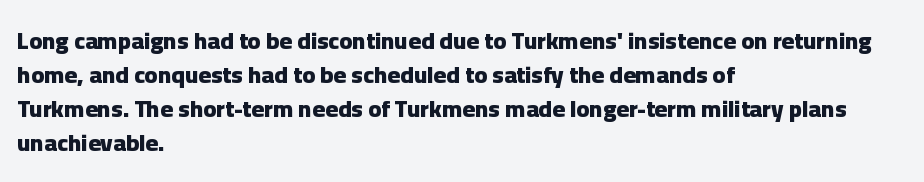
{"italic": "no", "bold": "yes", "underline": "no", "align": "left", "line_spacing": "normal", "line_spacing_ratio": 1.41, "letter_spacing": "normal", "letter_spacing_em": 0.0, "glyph_px": 24}
